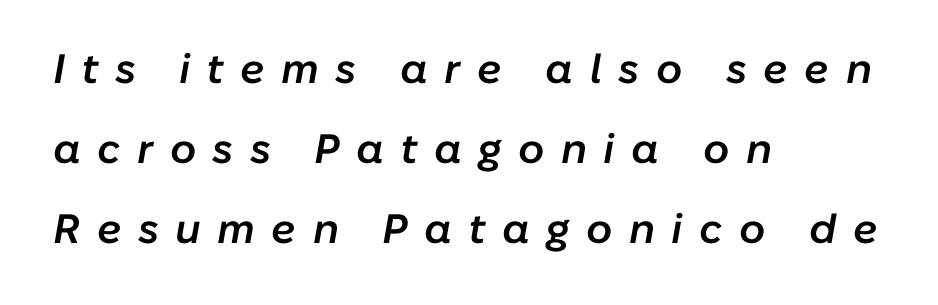
Q: Is the text bold? A: Semi-bold.
Q: Is the text italic (slanted)? A: Yes, it leans right by about 10 degrees.
Q: Is the text underlined? A: No.
Q: How is the paragraph aligned? A: Left-aligned.
Q: Is the spacing between letters normal or unusually wide? A: Unusually wide.
Q: Is the spacing between lines tight, normal or loose? A: Loose.
Q: Width (condensed, normal, or wide)? A: Normal.
Q: Stroke contrast? A: Low.
Q: x-height? A: Medium.
Q: Monospaced? A: No.
